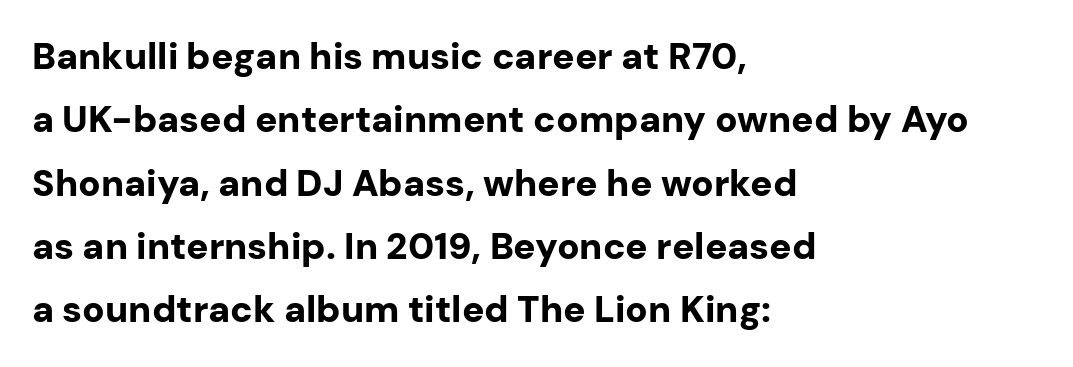
Q: Is the text bold? A: Yes.
Q: Is the text italic (slanted)? A: No, it is upright.
Q: Is the typeface a serif or a sans-serif typeface? A: Sans-serif.
Q: Is the text underlined? A: No.
Q: How is the paragraph aligned? A: Left-aligned.
Q: Is the spacing between letters normal or unusually wide? A: Normal.
Q: Width (condensed, normal, or wide)? A: Normal.
Q: Stroke contrast? A: Low.
Q: x-height? A: Medium.
Q: Monospaced? A: No.
